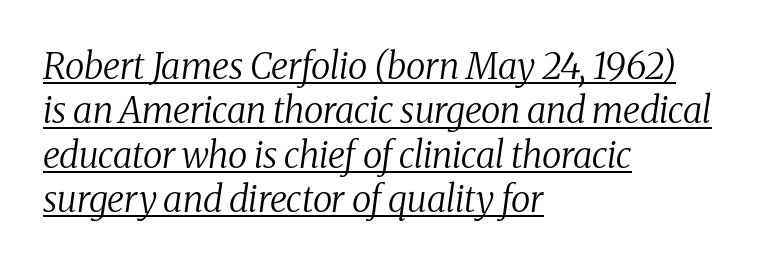
Where is the straight margin? On the left. The strokes are not fattened; the text isn't bold. Each letter keeps its own natural width here, so spacing adapts to shape. A typesetter would mark this as italic. The passage shown has conventional tracking throughout.
